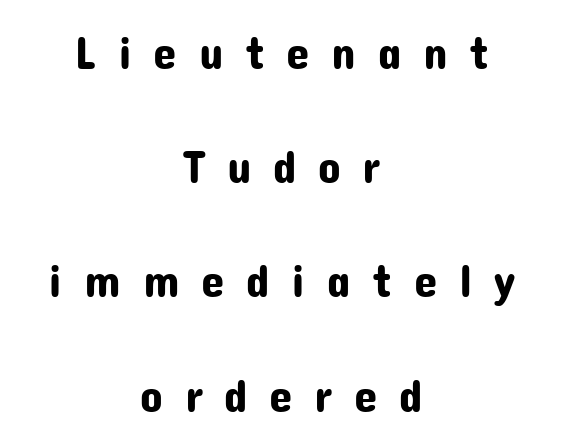
The image shows 47 px sans-serif type, upright; set centered, loose line spacing (2.43x), unusually wide letter spacing (+0.46 em), not underlined; low stroke contrast and a medium x-height.
